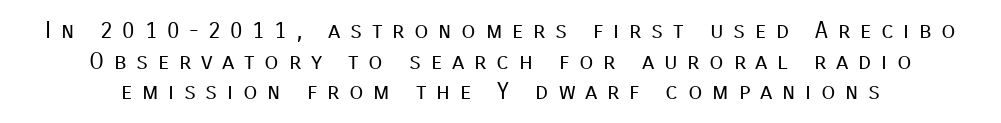
The letters look calm and open, with moderate or lighter stems. The lettering stays uniformly vertical, giving the passage a roman look. Has an underline been added? It has not. Summary of vertical rhythm: regular, with standard interline spacing. The passage is arranged like a title page — every line centered.
